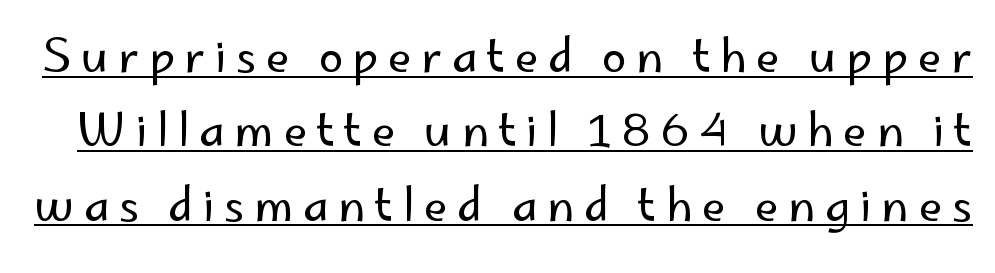
Q: Is the text bold? A: No.
Q: Is the text italic (slanted)? A: No, it is upright.
Q: Is the typeface a serif or a sans-serif typeface? A: Sans-serif.
Q: Is the text underlined? A: Yes.
Q: Is the spacing between letters normal or unusually wide? A: Unusually wide.
Q: Is the spacing between lines tight, normal or loose? A: Normal.
Q: Width (condensed, normal, or wide)? A: Normal.
Q: Stroke contrast? A: Low.
Q: x-height? A: Small.
Q: Monospaced? A: No.
